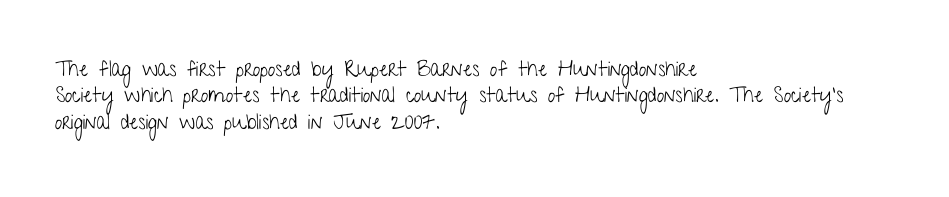
{"italic": "no", "bold": "no", "underline": "no", "align": "left", "line_spacing": "normal", "line_spacing_ratio": 1.26, "letter_spacing": "normal", "letter_spacing_em": 0.0, "glyph_px": 21}
